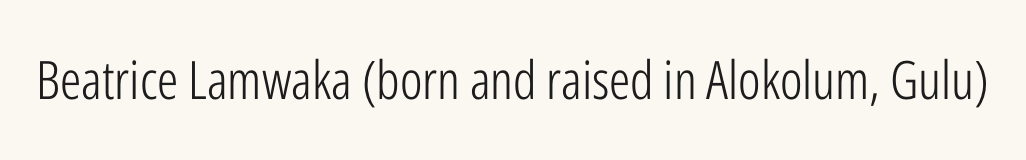
{"serif": "no", "italic": "no", "bold": "no", "weight": "light", "width": "condensed", "stroke_contrast": "low", "x_height": "medium", "monospaced": "no", "underline": "no", "letter_spacing": "normal", "letter_spacing_em": 0.0, "glyph_px": 53}
